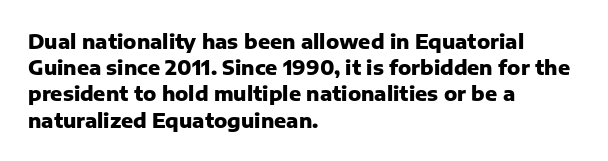
The image shows 20 px bold type, upright; set left-aligned, normal line spacing (1.31x), normal letter spacing, not underlined.
